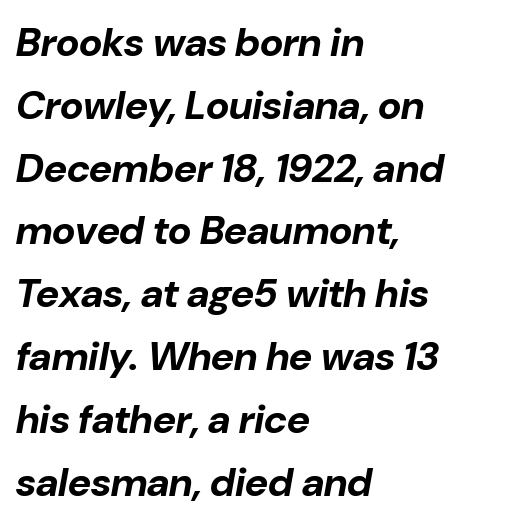
Q: Is the text bold? A: Yes.
Q: Is the text italic (slanted)? A: Yes, it leans right by about 10 degrees.
Q: Is the text underlined? A: No.
Q: How is the paragraph aligned? A: Left-aligned.
Q: Is the spacing between letters normal or unusually wide? A: Normal.
Q: Is the spacing between lines tight, normal or loose? A: Normal.
Q: Width (condensed, normal, or wide)? A: Normal.
Q: Stroke contrast? A: Low.
Q: x-height? A: Medium.
Q: Monospaced? A: No.
